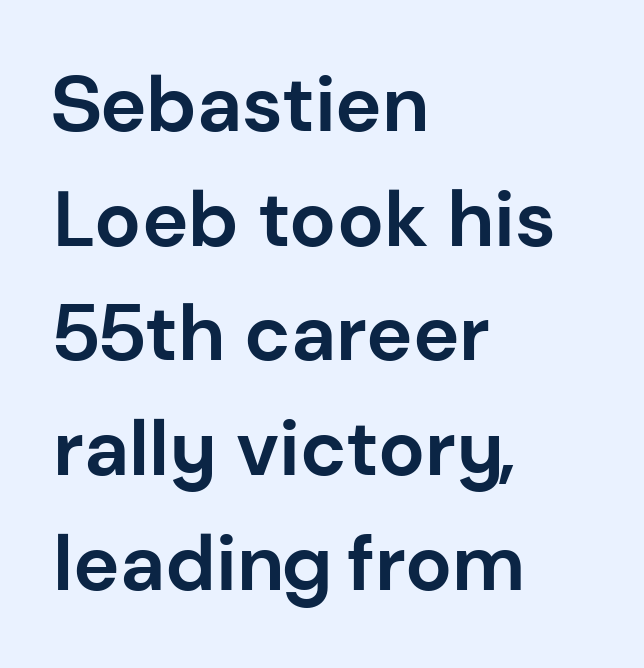
The image shows 78 px bold sans-serif type, upright; set left-aligned, normal line spacing (1.47x), normal letter spacing, not underlined; low stroke contrast and a medium x-height.
